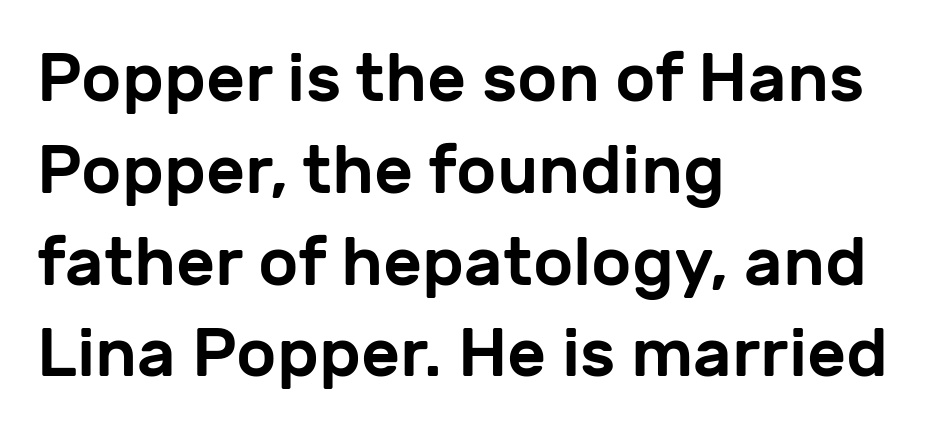
The foot of each line stays bare and open. The text was rendered using a sans face with plain stroke endings. Each letter keeps its own natural width here, so spacing adapts to shape. Quick note: interline space is typical. The gaps between neighbouring characters are ordinary and unremarkable.
